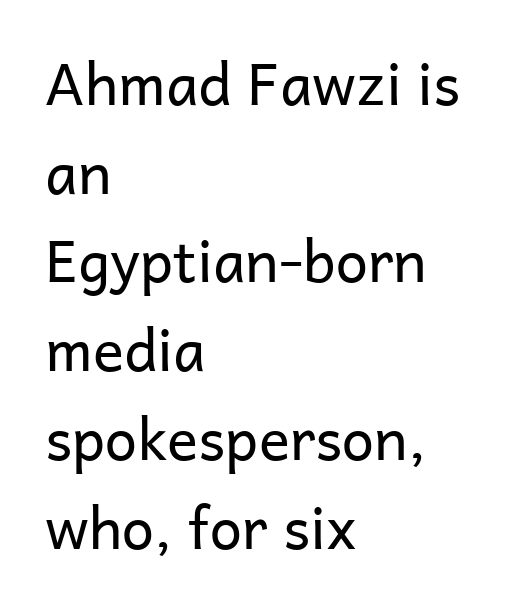
{"serif": "no", "italic": "no", "bold": "no", "weight": "regular", "width": "normal", "stroke_contrast": "low", "x_height": "medium", "monospaced": "no", "underline": "no", "align": "left", "line_spacing": "normal", "line_spacing_ratio": 1.53, "letter_spacing": "normal", "letter_spacing_em": 0.0, "glyph_px": 58}
